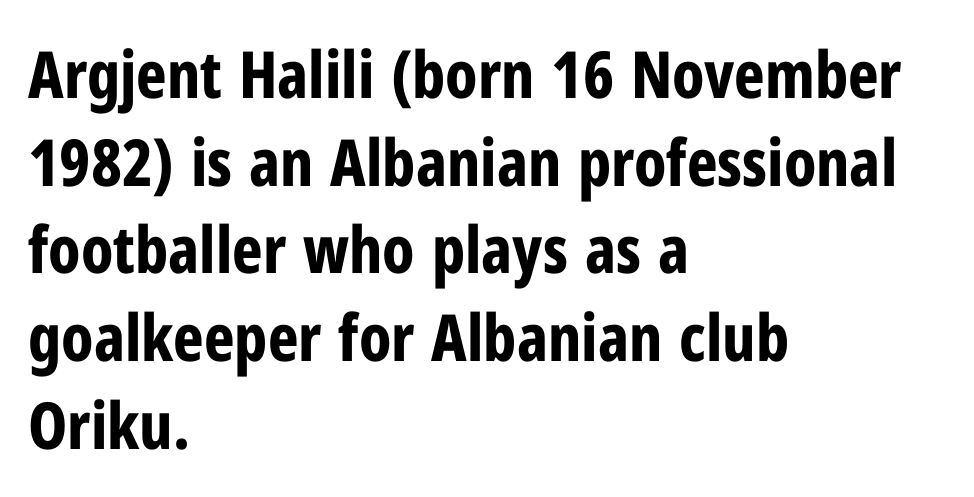
Q: Is the text bold? A: Yes.
Q: Is the text italic (slanted)? A: No, it is upright.
Q: Is the typeface a serif or a sans-serif typeface? A: Sans-serif.
Q: Is the text underlined? A: No.
Q: How is the paragraph aligned? A: Left-aligned.
Q: Is the spacing between letters normal or unusually wide? A: Normal.
Q: Is the spacing between lines tight, normal or loose? A: Normal.
Q: Width (condensed, normal, or wide)? A: Condensed.
Q: Stroke contrast? A: Low.
Q: x-height? A: Medium.
Q: Monospaced? A: No.
